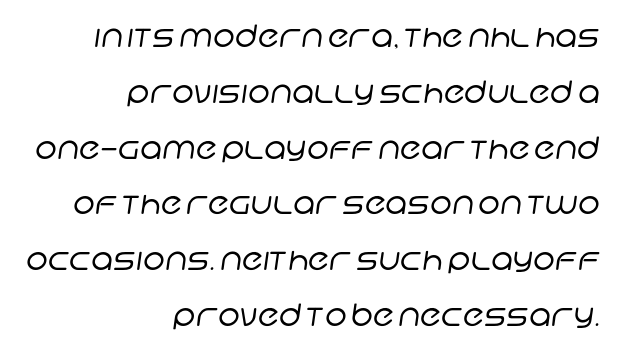
Students, note that the glyphs here touch the page at normal intervals. The glyphs in this specimen are sans serif. Caption: multi-line text, flush right, ragged left. These lines are rendered in a variable-pitch font. Is the type heavy? It reads as light-to-regular instead. Each row of text sits above clean, open space.
